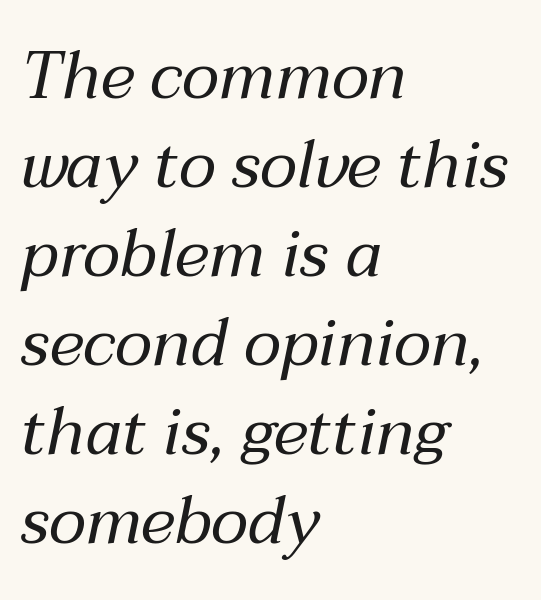
The image shows 66 px regular-weight type, italic (leaning right); set left-aligned, normal line spacing (1.35x), normal letter spacing, not underlined; medium stroke contrast and a medium x-height.
